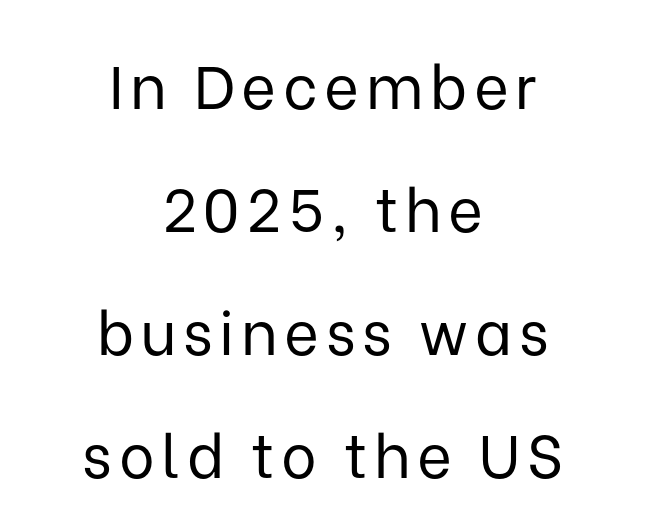
The image shows 60 px regular-weight sans-serif type, upright; set centered, loose line spacing (2.05x), not underlined; low stroke contrast and a medium x-height.
